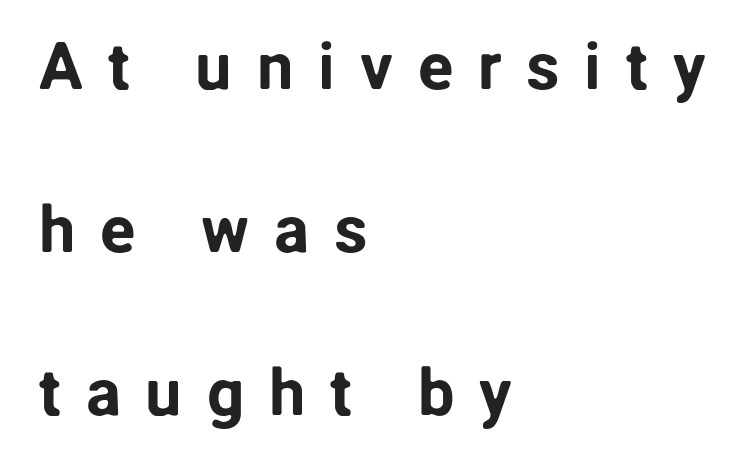
{"serif": "no", "italic": "no", "width": "normal", "stroke_contrast": "low", "x_height": "medium", "monospaced": "no", "underline": "no", "align": "left", "line_spacing": "loose", "line_spacing_ratio": 2.47, "letter_spacing": "wide", "letter_spacing_em": 0.37, "glyph_px": 66}
